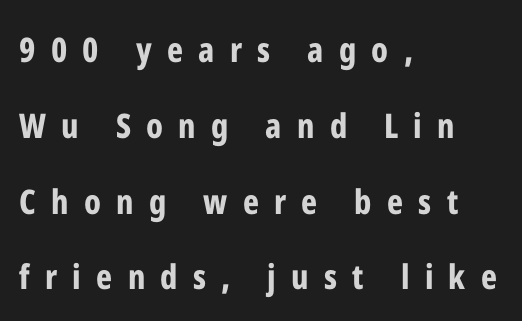
The image shows 34 px bold, condensed sans-serif type, upright; set left-aligned, loose line spacing (2.23x), unusually wide letter spacing (+0.45 em), not underlined; low stroke contrast and a medium x-height.
